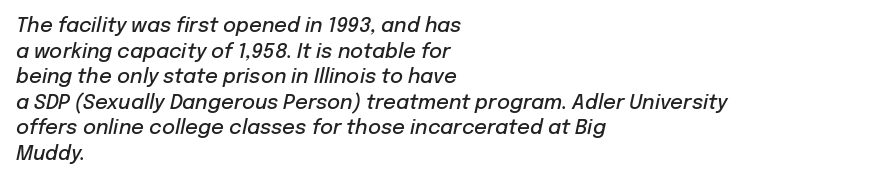
Q: Is the text bold? A: Semi-bold.
Q: Is the text italic (slanted)? A: Yes, it leans right by about 12 degrees.
Q: Is the text underlined? A: No.
Q: How is the paragraph aligned? A: Left-aligned.
Q: Is the spacing between letters normal or unusually wide? A: Normal.
Q: Is the spacing between lines tight, normal or loose? A: Normal.
